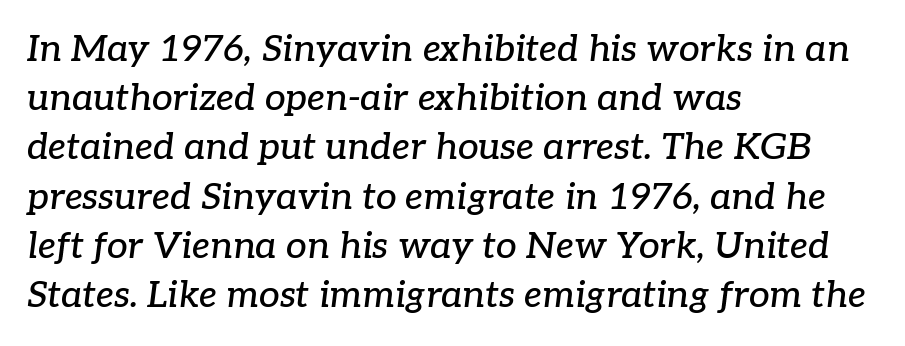
{"serif": "yes", "italic": "yes", "lean": "right", "slant_degrees": 7, "width": "normal", "stroke_contrast": "low", "x_height": "medium", "monospaced": "no", "underline": "no", "align": "left", "line_spacing": "normal", "line_spacing_ratio": 1.33, "letter_spacing": "normal", "letter_spacing_em": 0.0, "glyph_px": 37}
